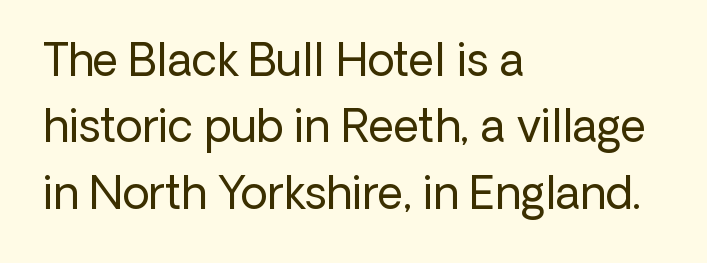
Q: Is the text bold? A: No.
Q: Is the text italic (slanted)? A: No, it is upright.
Q: Is the typeface a serif or a sans-serif typeface? A: Sans-serif.
Q: Is the text underlined? A: No.
Q: How is the paragraph aligned? A: Left-aligned.
Q: Is the spacing between letters normal or unusually wide? A: Normal.
Q: Is the spacing between lines tight, normal or loose? A: Normal.
Q: Width (condensed, normal, or wide)? A: Normal.
Q: Stroke contrast? A: Low.
Q: x-height? A: Medium.
Q: Monospaced? A: No.
